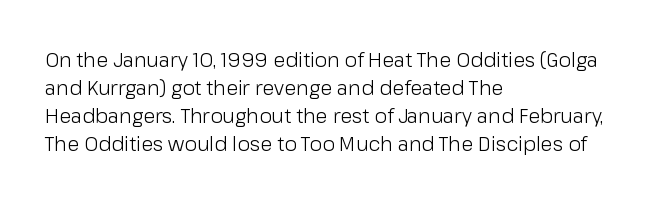
A roman cut, with each character standing at attention. Compared with a centered layout, this one pins lines to the left instead. Evenly set lines give the paragraph a standard silhouette. Heft: none added — not bold. The baseline area is clear.
